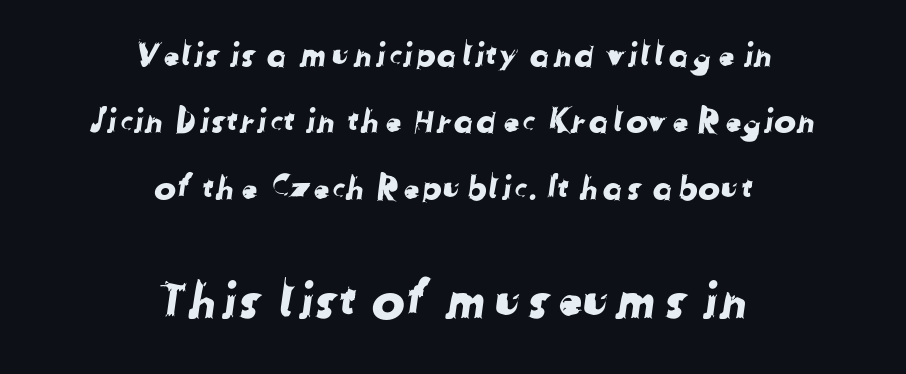
This sample has the flowing, uneven cadence of proportional lettering. Reading down the block, each line starts at a different indent, mirrored at its end. Whoever set this chose breathing room over compactness in the vertical rhythm. The foot of each line stays bare and open.
